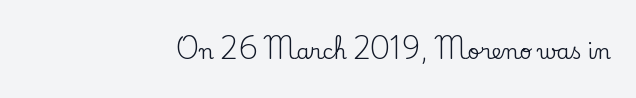
Q: Is the text italic (slanted)? A: No, it is upright.
Q: Is the text underlined? A: No.
Q: How is the paragraph aligned? A: Right-aligned.
Q: Is the spacing between letters normal or unusually wide? A: Normal.
